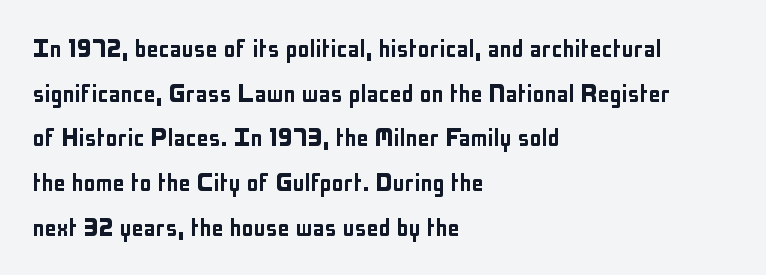
The image shows 30 px condensed sans-serif type, upright; set left-aligned, normal line spacing (1.49x), normal letter spacing, not underlined; low stroke contrast and a medium x-height.
